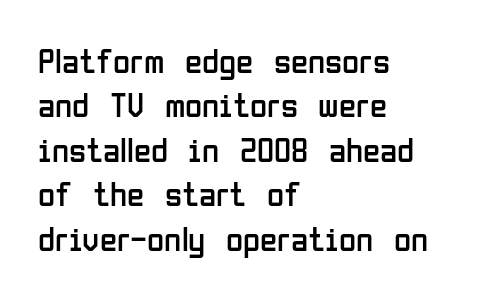
{"serif": "no", "italic": "no", "bold": "no", "weight": "regular", "width": "condensed", "stroke_contrast": "low", "x_height": "medium", "monospaced": "no", "underline": "no", "align": "left", "line_spacing": "normal", "line_spacing_ratio": 1.27, "letter_spacing": "normal", "letter_spacing_em": 0.0, "glyph_px": 35}
